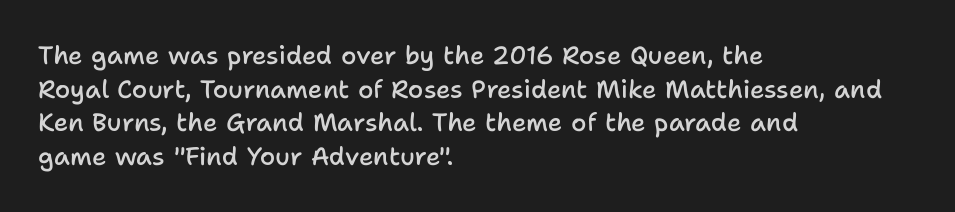
The image shows 25 px text type, upright; set left-aligned, normal line spacing (1.35x), normal letter spacing, not underlined.
